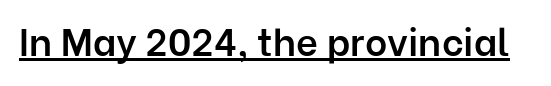
The image shows 38 px semibold sans-serif type, upright; set normal letter spacing, underlined; low stroke contrast and a medium x-height.
